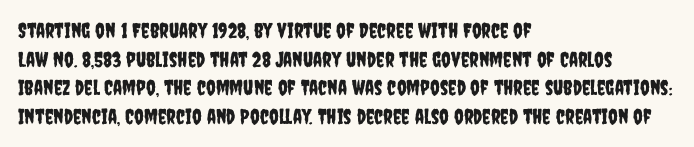
{"italic": "no", "underline": "no", "align": "left", "line_spacing": "normal", "line_spacing_ratio": 1.36, "letter_spacing": "normal", "letter_spacing_em": 0.0, "glyph_px": 21}
